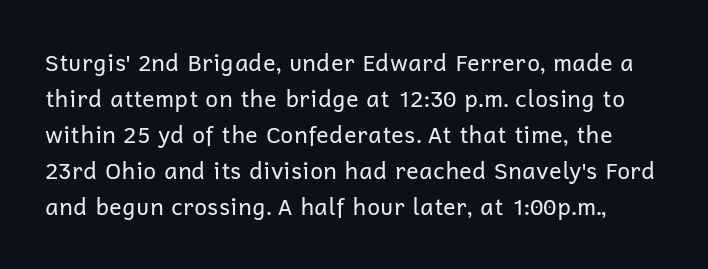
Q: Is the text bold? A: No.
Q: Is the text italic (slanted)? A: No, it is upright.
Q: Is the text underlined? A: No.
Q: Is the spacing between letters normal or unusually wide? A: Normal.
Q: Is the spacing between lines tight, normal or loose? A: Normal.
